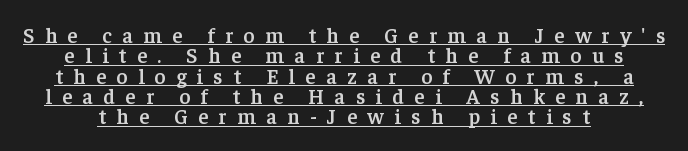
{"italic": "no", "bold": "semi", "underline": "yes", "line_spacing": "tight", "line_spacing_ratio": 0.97, "letter_spacing": "wide", "letter_spacing_em": 0.5, "glyph_px": 21}
